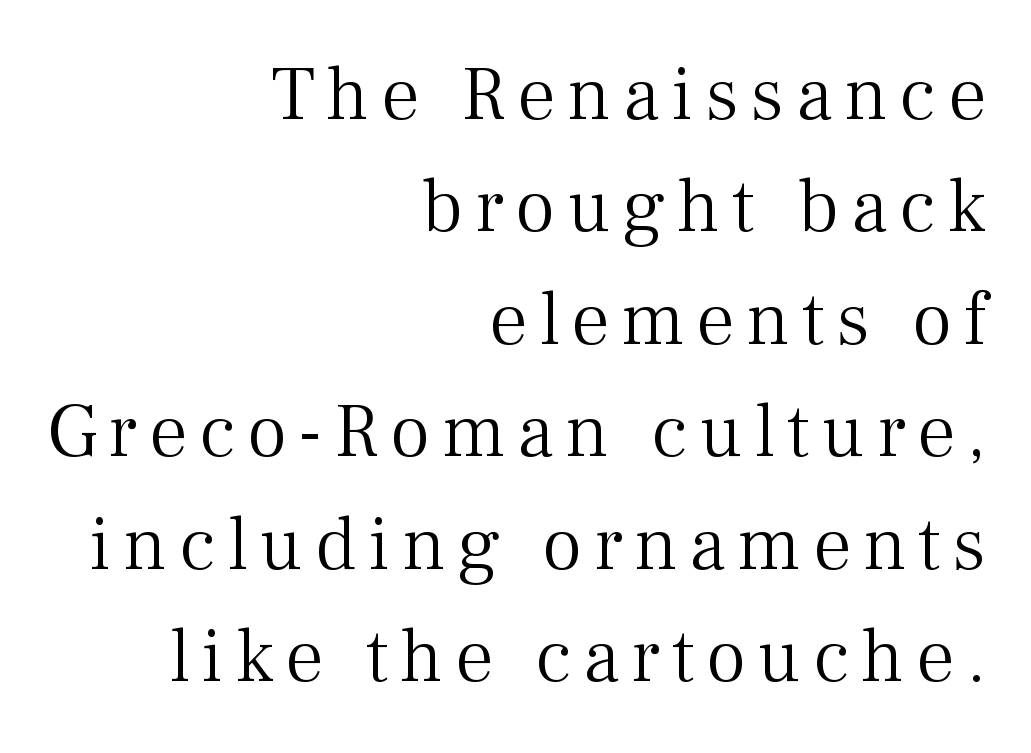
Q: Is the text bold? A: No.
Q: Is the text italic (slanted)? A: No, it is upright.
Q: Is the typeface a serif or a sans-serif typeface? A: Serif.
Q: Is the text underlined? A: No.
Q: How is the paragraph aligned? A: Right-aligned.
Q: Is the spacing between lines tight, normal or loose? A: Normal.
Q: Width (condensed, normal, or wide)? A: Normal.
Q: Stroke contrast? A: Medium.
Q: x-height? A: Medium.
Q: Monospaced? A: No.
